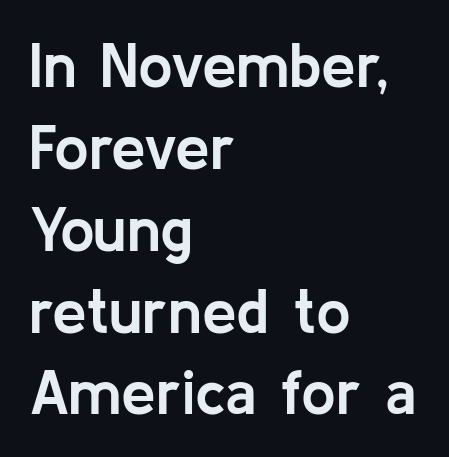
Q: Is the text bold? A: Yes.
Q: Is the text italic (slanted)? A: No, it is upright.
Q: Is the typeface a serif or a sans-serif typeface? A: Sans-serif.
Q: Is the text underlined? A: No.
Q: How is the paragraph aligned? A: Left-aligned.
Q: Is the spacing between letters normal or unusually wide? A: Normal.
Q: Is the spacing between lines tight, normal or loose? A: Normal.
Q: Width (condensed, normal, or wide)? A: Normal.
Q: Stroke contrast? A: Low.
Q: x-height? A: Medium.
Q: Monospaced? A: No.
